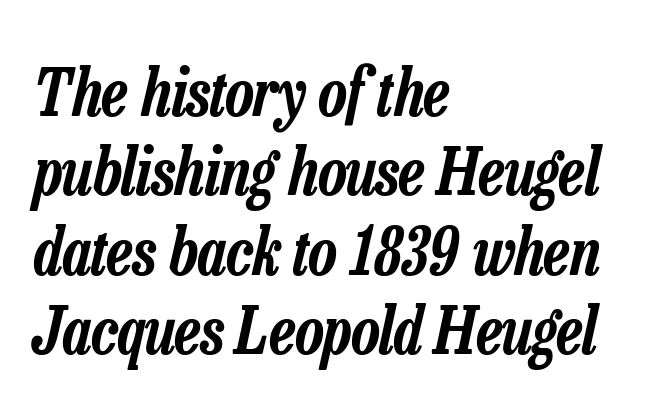
The image shows 65 px condensed type, italic (leaning right); set left-aligned, line spacing 1.22x, normal letter spacing, not underlined; low stroke contrast and a medium x-height.
